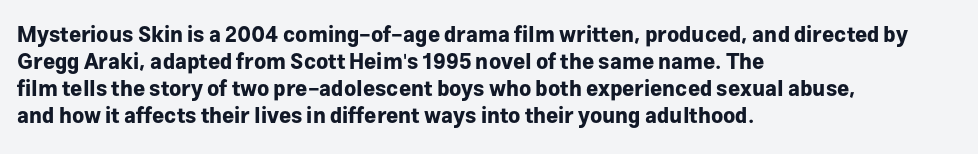
Q: Is the text bold? A: Yes.
Q: Is the text italic (slanted)? A: No, it is upright.
Q: Is the text underlined? A: No.
Q: How is the paragraph aligned? A: Left-aligned.
Q: Is the spacing between letters normal or unusually wide? A: Normal.
Q: Is the spacing between lines tight, normal or loose? A: Normal.
